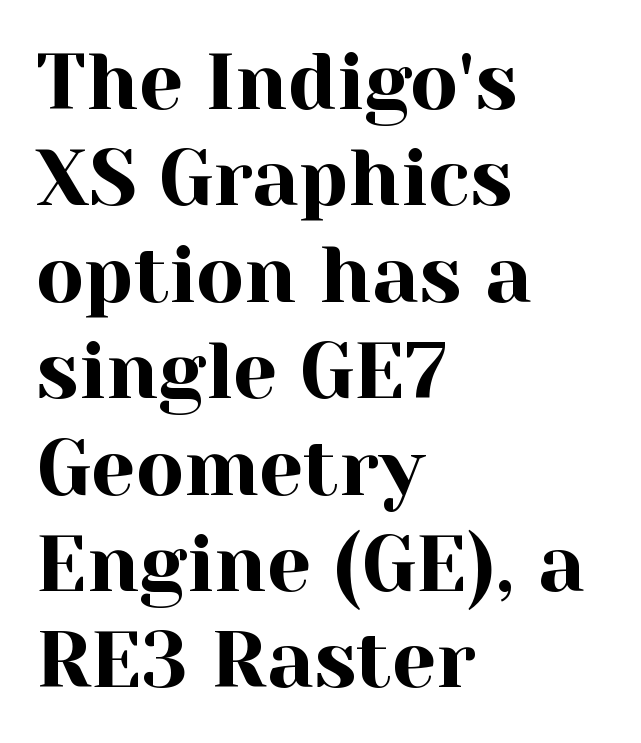
The image shows 79 px serif type, upright; set left-aligned, line spacing 1.22x, normal letter spacing, not underlined; a medium x-height.
